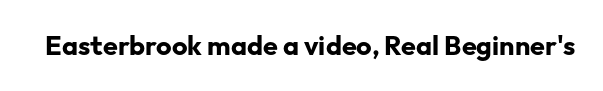
{"italic": "no", "bold": "yes", "underline": "no", "letter_spacing": "normal", "letter_spacing_em": 0.0, "glyph_px": 27}
